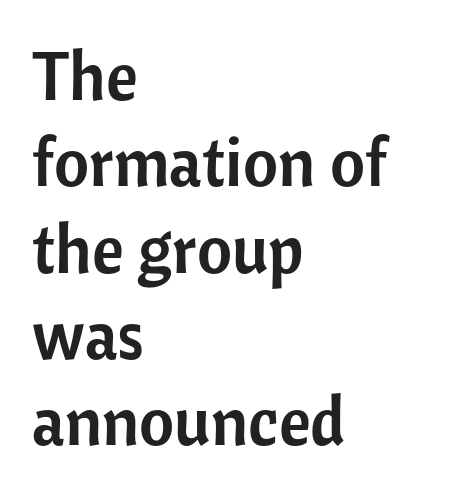
Q: Is the text italic (slanted)? A: No, it is upright.
Q: Is the typeface a serif or a sans-serif typeface? A: Sans-serif.
Q: Is the text underlined? A: No.
Q: How is the paragraph aligned? A: Left-aligned.
Q: Is the spacing between letters normal or unusually wide? A: Normal.
Q: Is the spacing between lines tight, normal or loose? A: Normal.
Q: Width (condensed, normal, or wide)? A: Normal.
Q: Stroke contrast? A: Low.
Q: x-height? A: Medium.
Q: Monospaced? A: No.
